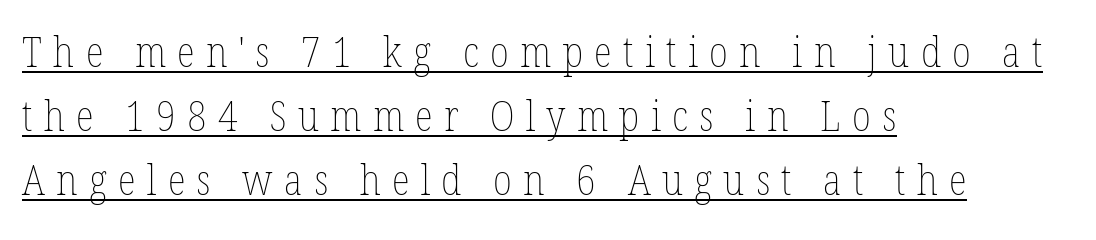
The image shows 42 px thin, condensed type, upright; set left-aligned, normal line spacing (1.52x), unusually wide letter spacing (+0.27 em), underlined; low stroke contrast and a medium x-height.
